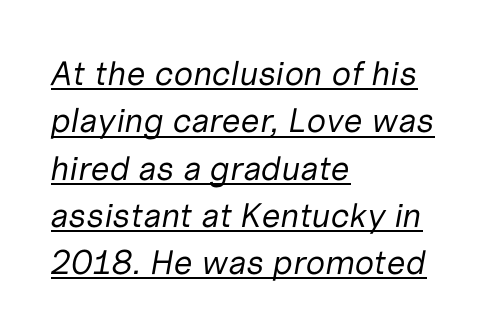
Q: Is the text bold? A: No.
Q: Is the text italic (slanted)? A: Yes, it leans right by about 10 degrees.
Q: Is the text underlined? A: Yes.
Q: How is the paragraph aligned? A: Left-aligned.
Q: Is the spacing between letters normal or unusually wide? A: Normal.
Q: Is the spacing between lines tight, normal or loose? A: Normal.
Q: Width (condensed, normal, or wide)? A: Normal.
Q: Stroke contrast? A: Low.
Q: x-height? A: Medium.
Q: Monospaced? A: No.
